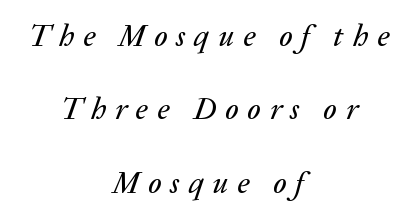
Q: Is the text italic (slanted)? A: Yes, it leans right by about 20 degrees.
Q: Is the text underlined? A: No.
Q: How is the paragraph aligned? A: Centered.
Q: Is the spacing between letters normal or unusually wide? A: Unusually wide.
Q: Is the spacing between lines tight, normal or loose? A: Loose.
Q: Width (condensed, normal, or wide)? A: Normal.
Q: Stroke contrast? A: Low.
Q: x-height? A: Medium.
Q: Monospaced? A: No.
